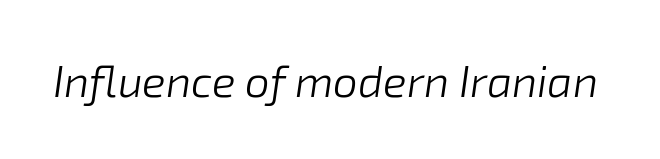
The image shows 44 px light type, italic (leaning right); set normal letter spacing, not underlined; low stroke contrast and a medium x-height.
